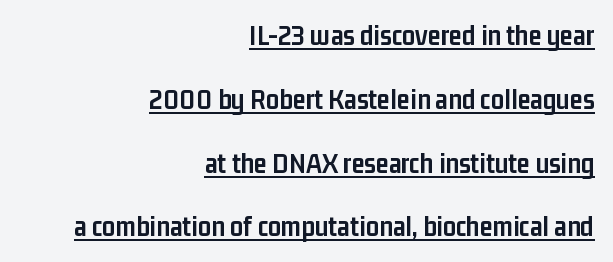
Q: Is the text bold? A: Yes.
Q: Is the text italic (slanted)? A: No, it is upright.
Q: Is the typeface a serif or a sans-serif typeface? A: Sans-serif.
Q: Is the text underlined? A: Yes.
Q: How is the paragraph aligned? A: Right-aligned.
Q: Is the spacing between letters normal or unusually wide? A: Normal.
Q: Is the spacing between lines tight, normal or loose? A: Loose.
Q: Width (condensed, normal, or wide)? A: Condensed.
Q: Stroke contrast? A: Low.
Q: x-height? A: Medium.
Q: Monospaced? A: No.
